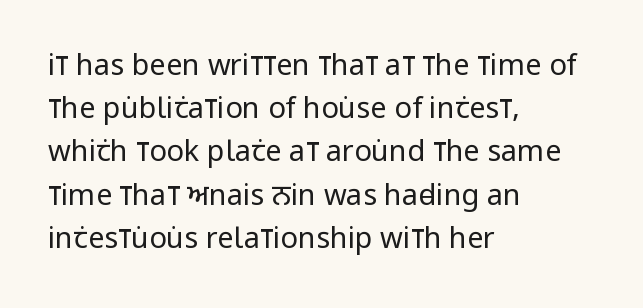
Honestly, there is no underline to notice here at all. Vertical spacing — default. I'd call this a sans setting — the letters go barefoot. This is not heavy type; no bold has been used. The gaps between neighbouring characters are ordinary and unremarkable. This rendering uses left alignment, leaving the right contour irregular.
